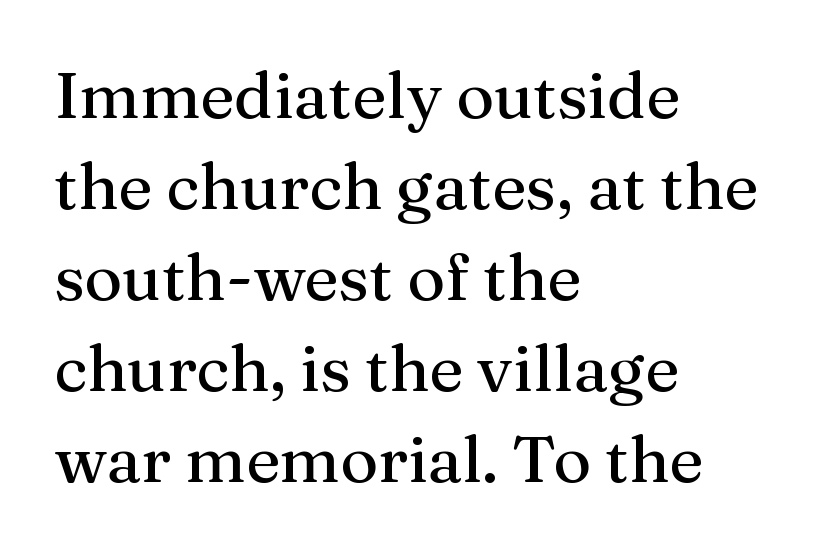
{"serif": "yes", "italic": "no", "width": "normal", "stroke_contrast": "medium", "x_height": "medium", "monospaced": "no", "underline": "no", "align": "left", "line_spacing": "normal", "line_spacing_ratio": 1.4, "letter_spacing": "normal", "letter_spacing_em": 0.0, "glyph_px": 65}
